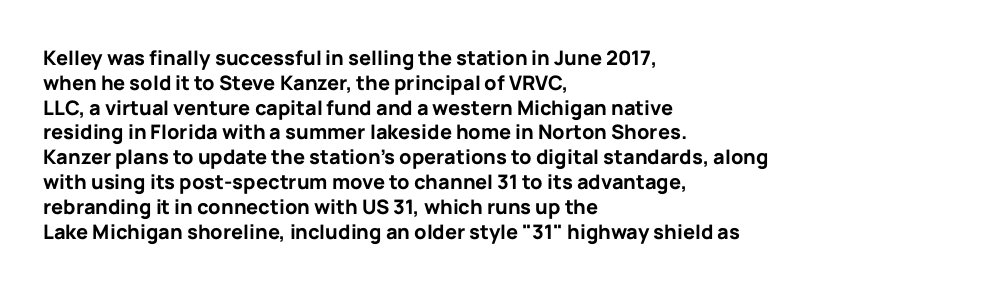
Q: Is the text bold? A: Yes.
Q: Is the text italic (slanted)? A: No, it is upright.
Q: Is the text underlined? A: No.
Q: How is the paragraph aligned? A: Left-aligned.
Q: Is the spacing between letters normal or unusually wide? A: Normal.
